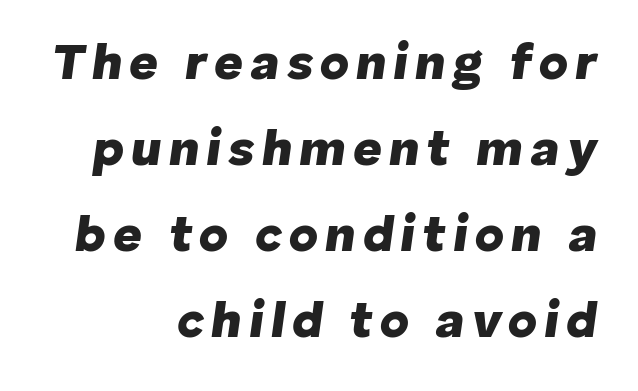
The image shows 50 px heavy type, italic (leaning right); set right-aligned, line spacing 1.72x, not underlined; low stroke contrast and a medium x-height.
